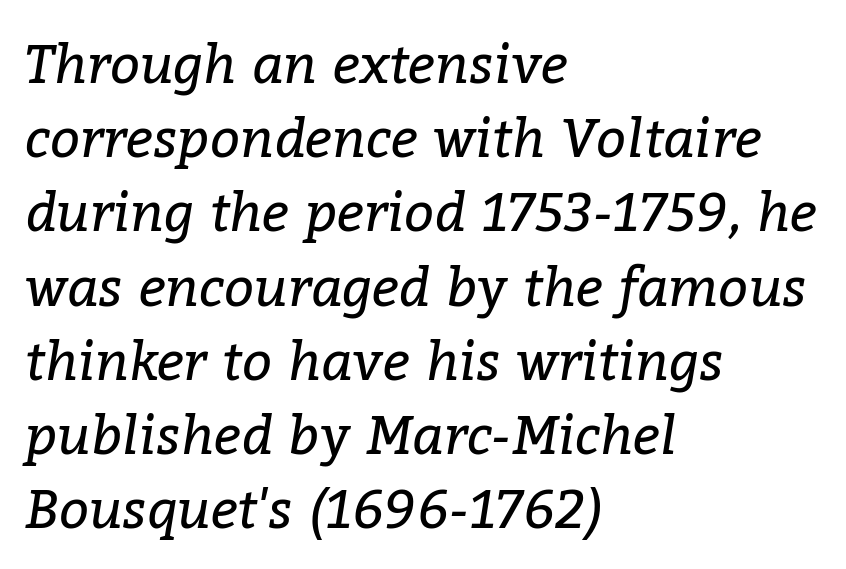
{"serif": "yes", "italic": "yes", "lean": "right", "slant_degrees": 9, "bold": "no", "weight": "regular", "width": "normal", "stroke_contrast": "low", "x_height": "medium", "monospaced": "no", "underline": "no", "align": "left", "line_spacing": "normal", "line_spacing_ratio": 1.4, "letter_spacing": "normal", "letter_spacing_em": 0.0, "glyph_px": 53}
